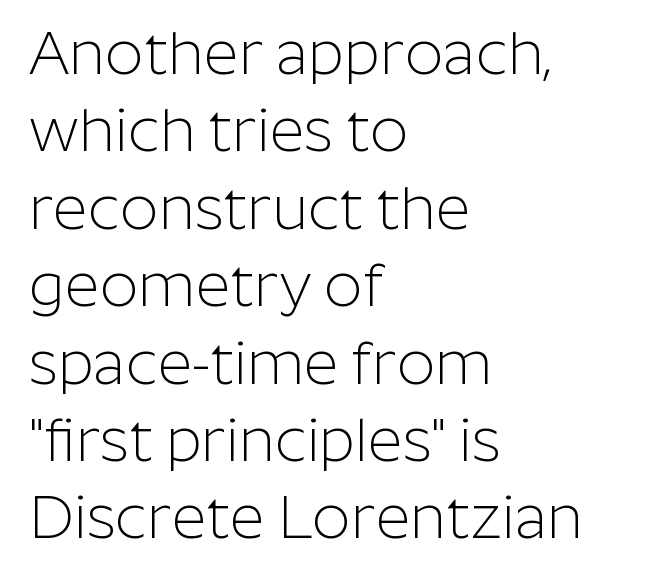
The image shows 60 px light sans-serif type, upright; set left-aligned, normal line spacing (1.29x), normal letter spacing, not underlined; low stroke contrast and a medium x-height.
